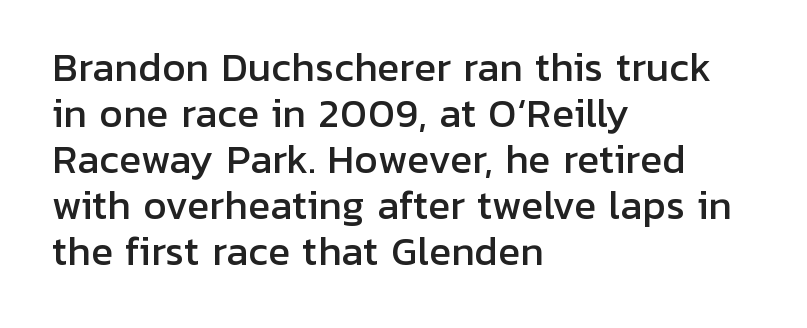
Q: Is the text italic (slanted)? A: No, it is upright.
Q: Is the typeface a serif or a sans-serif typeface? A: Sans-serif.
Q: Is the text underlined? A: No.
Q: How is the paragraph aligned? A: Left-aligned.
Q: Is the spacing between letters normal or unusually wide? A: Normal.
Q: Width (condensed, normal, or wide)? A: Normal.
Q: Stroke contrast? A: Low.
Q: x-height? A: Medium.
Q: Monospaced? A: No.
